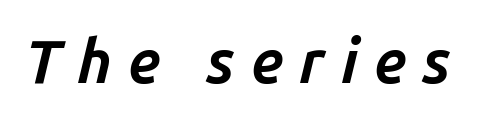
{"italic": "yes", "lean": "right", "slant_degrees": 14, "bold": "yes", "weight": "bold", "width": "normal", "stroke_contrast": "low", "x_height": "medium", "monospaced": "no", "underline": "no", "letter_spacing": "wide", "letter_spacing_em": 0.26, "glyph_px": 61}
